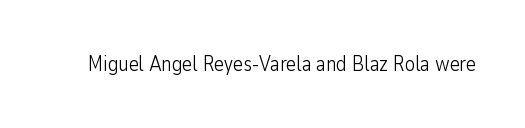
The image shows 21 px text type, upright; set normal letter spacing, not underlined.
